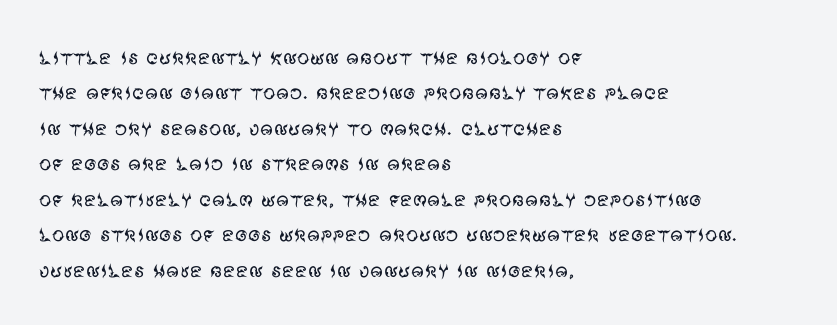
The image shows 25 px text type, upright; set left-aligned, normal line spacing (1.42x), normal letter spacing, not underlined.
